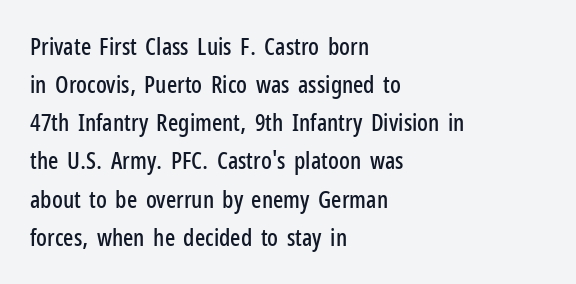
A normal amount of white space separates one row of letters from the next. In terms of letterspacing, this is plain default setting. Quick note: not italic, upright. Only glyphs here, with clear space below each row. Horizontally, the lines are justified to the leading edge only.
